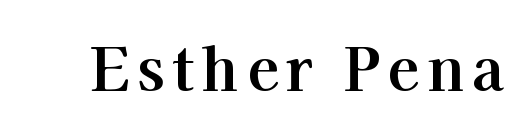
Quick note: underline off. Regarding serifs, this sample has them. Notice how thick the strokes are: this is what a full bold looks like. A roman cut, with each character standing at attention. This sample has the flowing, uneven cadence of proportional lettering.
